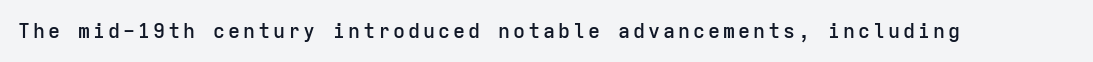
{"italic": "no", "bold": "semi", "underline": "no", "glyph_px": 20}
